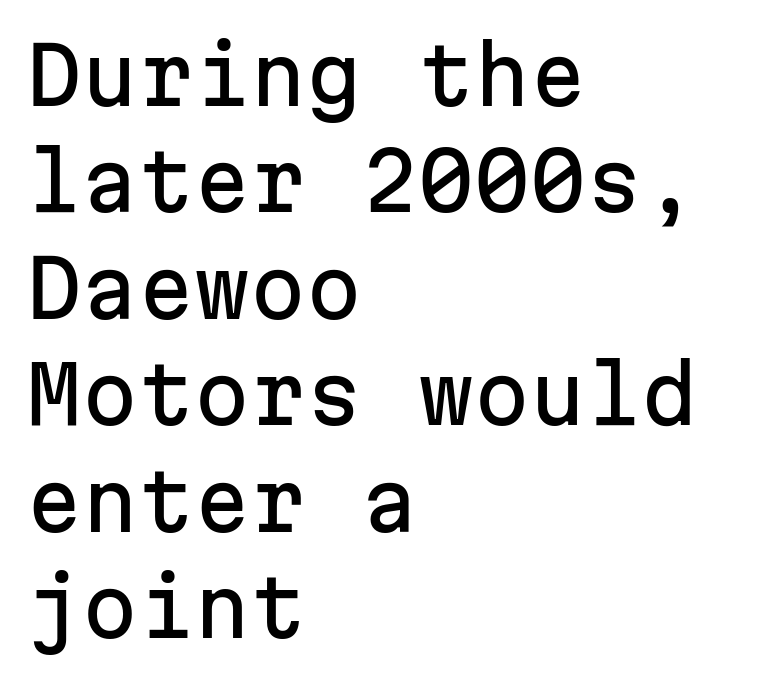
{"serif": "no", "italic": "no", "width": "normal", "stroke_contrast": "low", "x_height": "medium", "monospaced": "yes", "underline": "no", "align": "left", "line_spacing": "normal", "line_spacing_ratio": 1.33, "letter_spacing": "normal", "letter_spacing_em": 0.0, "glyph_px": 80}
